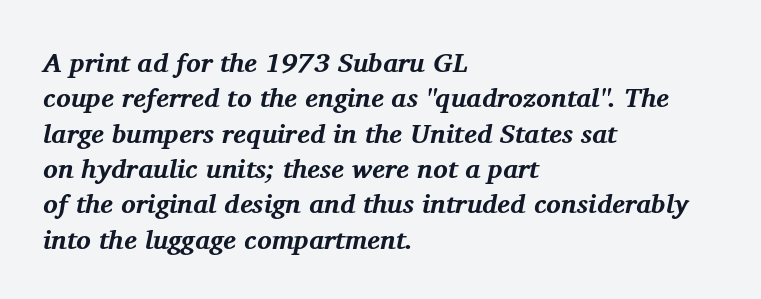
Students, this is bold: see how much ink each stroke carries. The rendering keeps characters at their native spacing. The typesetter chose a ragged-right arrangement here. The designer left line spacing at the default.
